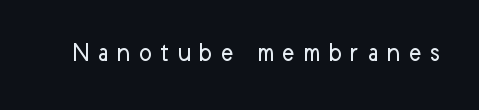
The cut favours lightness, reaching ordinary text weight at its darkest. It's the straight-up-and-down kind of type. There is plenty of visible air inserted between adjacent glyphs. Anything drawn beneath the words? Only blank space.
